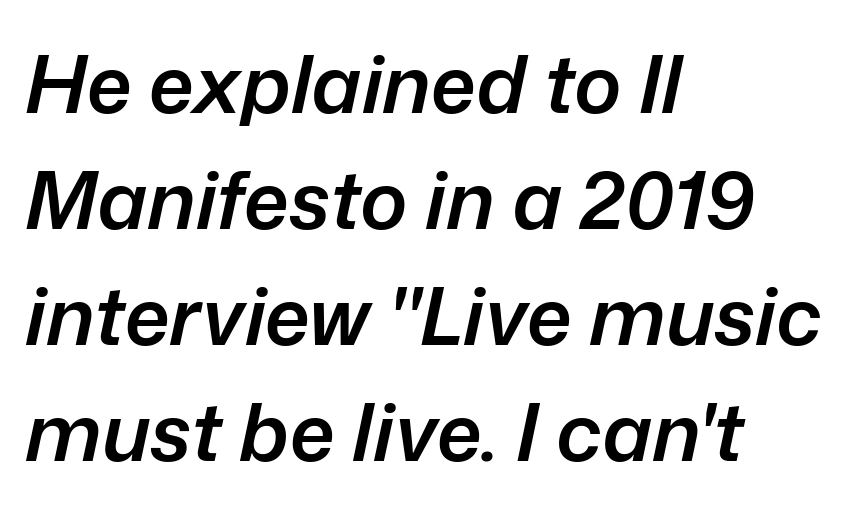
Q: Is the text bold? A: Semi-bold.
Q: Is the text italic (slanted)? A: Yes, it leans right by about 12 degrees.
Q: Is the text underlined? A: No.
Q: How is the paragraph aligned? A: Left-aligned.
Q: Is the spacing between letters normal or unusually wide? A: Normal.
Q: Is the spacing between lines tight, normal or loose? A: Normal.
Q: Width (condensed, normal, or wide)? A: Normal.
Q: Stroke contrast? A: Low.
Q: x-height? A: Medium.
Q: Monospaced? A: No.
